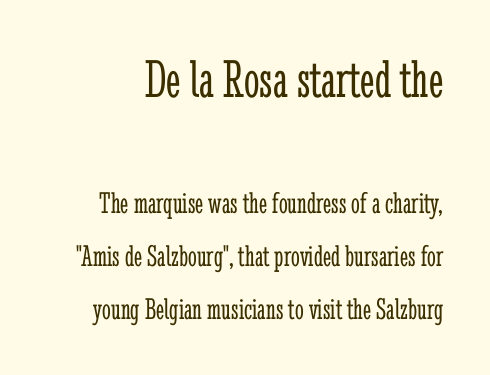
Q: Is the text bold? A: No.
Q: Is the text italic (slanted)? A: No, it is upright.
Q: Is the typeface a serif or a sans-serif typeface? A: Serif.
Q: Is the text underlined? A: No.
Q: Is the spacing between letters normal or unusually wide? A: Normal.
Q: Which block of text is set in a larger size, the first (top) or the second (bottom)? A: The first (top) one.
Q: Width (condensed, normal, or wide)? A: Condensed.
Q: Stroke contrast? A: Low.
Q: x-height? A: Medium.
Q: Monospaced? A: No.
